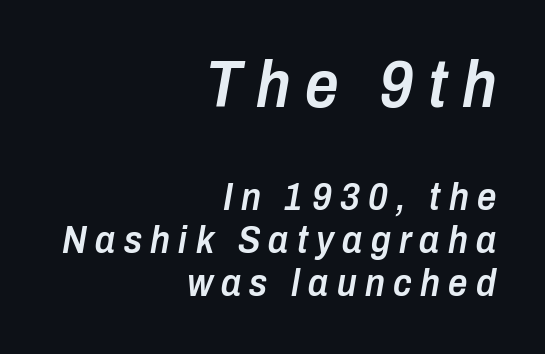
Q: Is the text bold? A: Semi-bold.
Q: Is the text italic (slanted)? A: Yes, it leans right by about 10 degrees.
Q: Is the text underlined? A: No.
Q: How is the paragraph aligned? A: Right-aligned.
Q: Is the spacing between letters normal or unusually wide? A: Unusually wide.
Q: Is the spacing between lines tight, normal or loose? A: Tight.
Q: Which block of text is set in a larger size, the first (top) or the second (bottom)? A: The first (top) one.
Q: Width (condensed, normal, or wide)? A: Condensed.
Q: Stroke contrast? A: Low.
Q: x-height? A: Medium.
Q: Monospaced? A: No.
